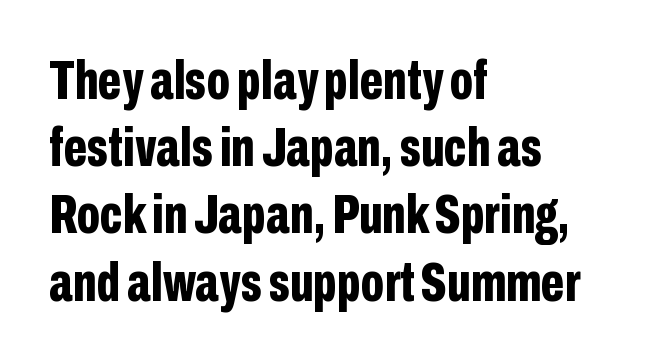
Q: Is the text bold? A: Yes.
Q: Is the text italic (slanted)? A: No, it is upright.
Q: Is the typeface a serif or a sans-serif typeface? A: Sans-serif.
Q: Is the text underlined? A: No.
Q: How is the paragraph aligned? A: Left-aligned.
Q: Is the spacing between letters normal or unusually wide? A: Normal.
Q: Width (condensed, normal, or wide)? A: Condensed.
Q: Stroke contrast? A: Low.
Q: x-height? A: Medium.
Q: Monospaced? A: No.
